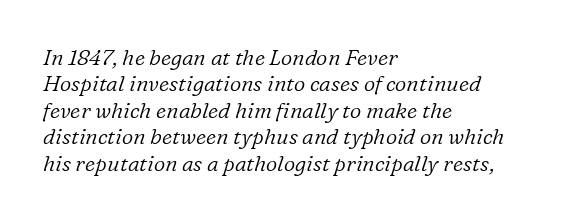
The image shows 22 px text type, italic (leaning right); set left-aligned, line spacing 1.2x, normal letter spacing, not underlined.
